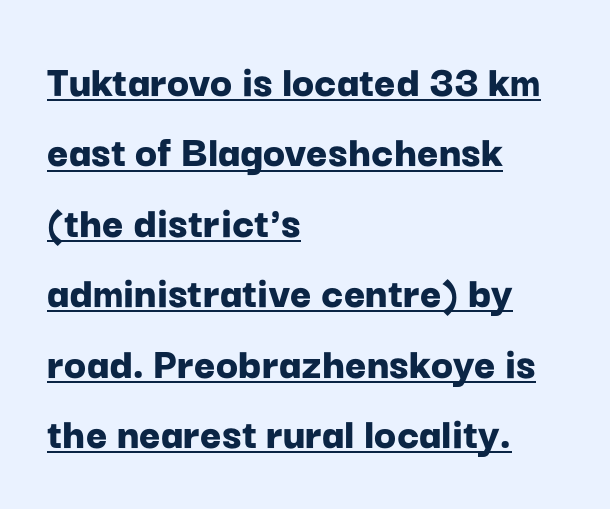
The image shows 46 px bold sans-serif type, upright; set left-aligned, normal line spacing (1.53x), normal letter spacing, underlined; low stroke contrast and a medium x-height.
